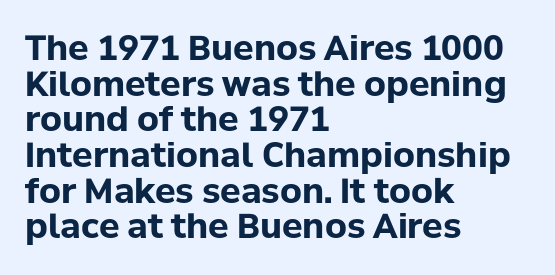
{"serif": "no", "italic": "no", "bold": "yes", "weight": "bold", "width": "normal", "stroke_contrast": "low", "x_height": "medium", "monospaced": "no", "underline": "no", "align": "left", "line_spacing": "tight", "line_spacing_ratio": 1.05, "letter_spacing": "normal", "letter_spacing_em": 0.0, "glyph_px": 34}
